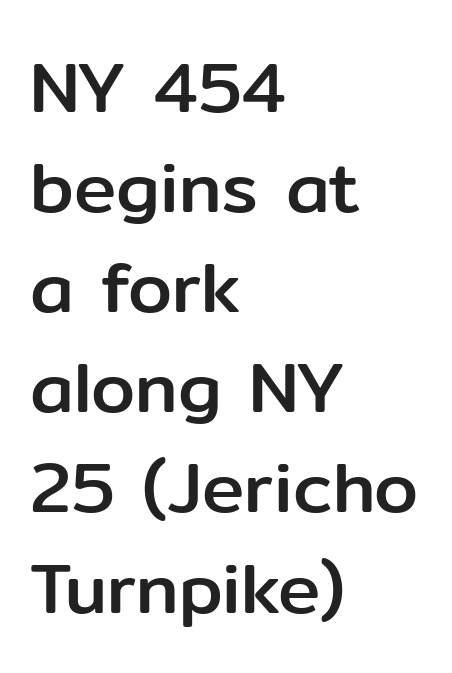
Q: Is the text italic (slanted)? A: No, it is upright.
Q: Is the typeface a serif or a sans-serif typeface? A: Sans-serif.
Q: Is the text underlined? A: No.
Q: How is the paragraph aligned? A: Left-aligned.
Q: Is the spacing between letters normal or unusually wide? A: Normal.
Q: Is the spacing between lines tight, normal or loose? A: Normal.
Q: Width (condensed, normal, or wide)? A: Normal.
Q: Stroke contrast? A: Low.
Q: x-height? A: Medium.
Q: Monospaced? A: No.
